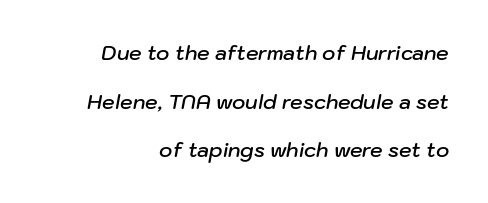
The space beneath each line is pristine and unruled. The line-height multiplier appears high, well above default. These lines were composed using italics. Tracking value appears to be zero — textbook default spacing. The passage shown is semibold, sitting just below true bold.
